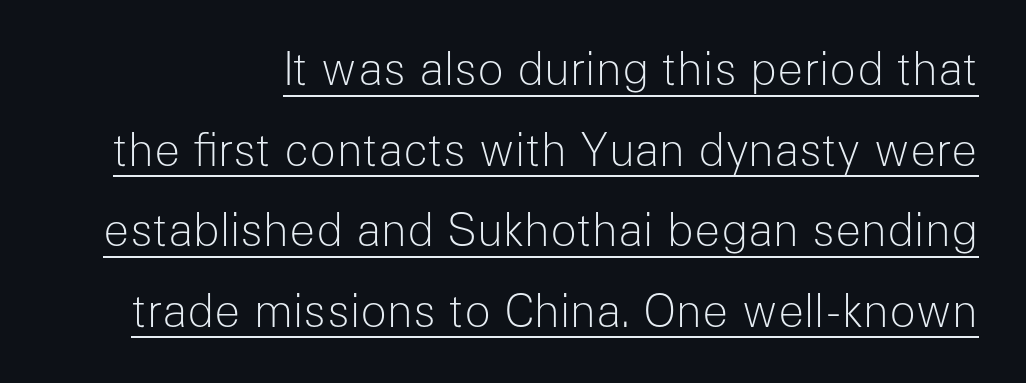
{"serif": "no", "italic": "no", "bold": "no", "weight": "light", "width": "normal", "stroke_contrast": "low", "x_height": "medium", "monospaced": "no", "underline": "yes", "line_spacing_ratio": 1.83, "letter_spacing": "normal", "letter_spacing_em": 0.0, "glyph_px": 44}
